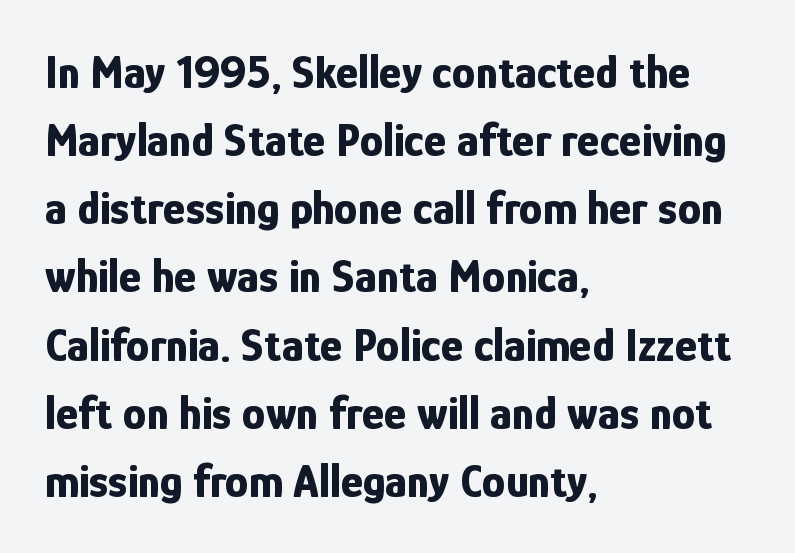
The zone under the glyphs is completely vacant. Quick note: interline space is typical. No italicization has been applied; the sample stays upright. Glyph-to-glyph distance matches everyday printed text. The passage is arranged the way most books set body copy — flush left.
